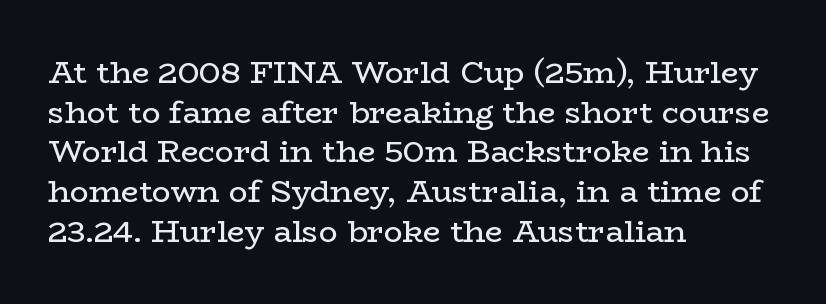
The image shows 31 px regular-weight, wide serif type, upright; set left-aligned, normal line spacing (1.28x), normal letter spacing, not underlined; low stroke contrast and a medium x-height.
